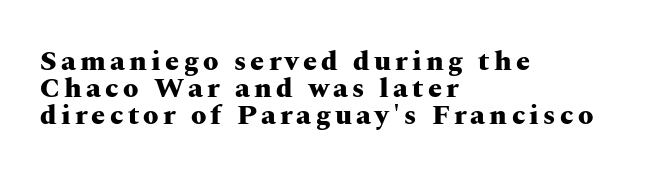
The image shows 28 px heavy, wide serif type, upright; set left-aligned, tight line spacing (0.97x), not underlined; medium stroke contrast and a medium x-height.
